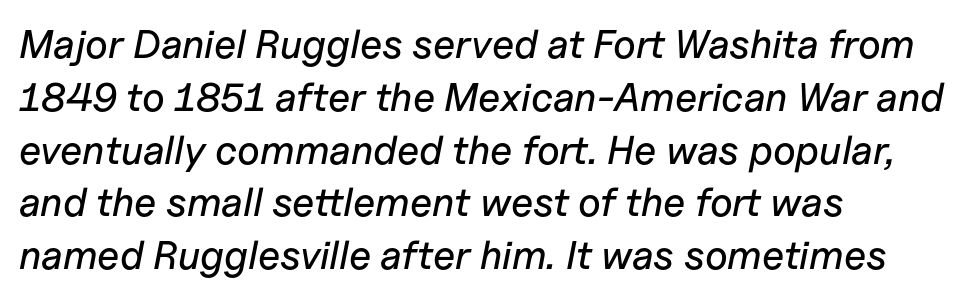
Words float on clear page, feet unadorned. Think of a printed novel: that variable character pitch is what you see here. Students, note that the glyphs here touch the page at normal intervals. Casual observation: everything's shoved over to the left.
